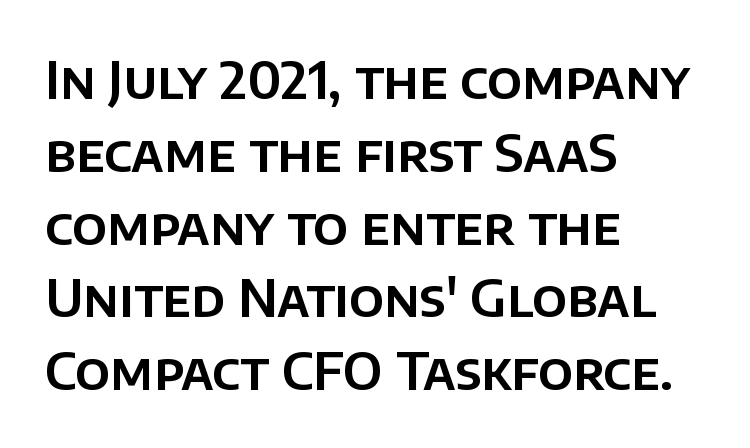
Q: Is the text italic (slanted)? A: No, it is upright.
Q: Is the typeface a serif or a sans-serif typeface? A: Sans-serif.
Q: Is the text underlined? A: No.
Q: How is the paragraph aligned? A: Left-aligned.
Q: Is the spacing between letters normal or unusually wide? A: Normal.
Q: Is the spacing between lines tight, normal or loose? A: Normal.
Q: Width (condensed, normal, or wide)? A: Normal.
Q: Stroke contrast? A: Low.
Q: x-height? A: Large.
Q: Monospaced? A: No.
